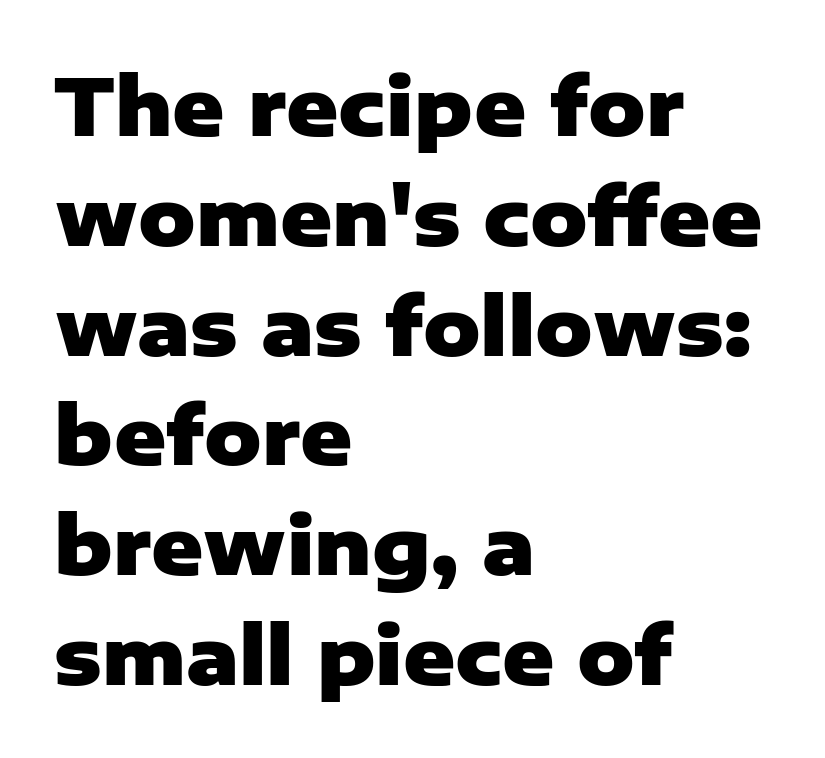
The image shows 79 px heavy sans-serif type, upright; set left-aligned, normal line spacing (1.39x), normal letter spacing, not underlined; low stroke contrast and a medium x-height.
